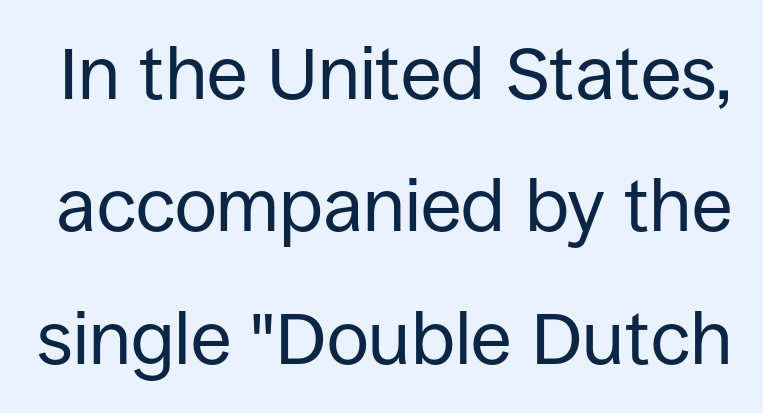
{"serif": "no", "italic": "no", "bold": "no", "weight": "regular", "width": "normal", "stroke_contrast": "low", "x_height": "large", "monospaced": "no", "underline": "no", "line_spacing_ratio": 1.79, "letter_spacing": "normal", "letter_spacing_em": 0.0, "glyph_px": 74}
